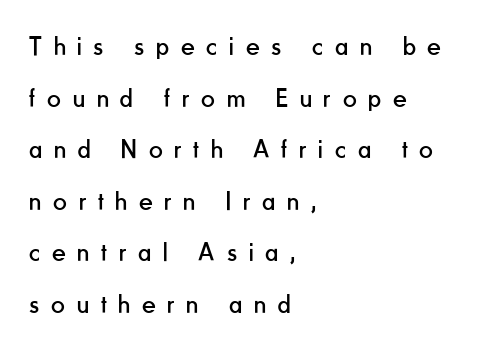
Italic? Not at all — the glyphs are vertical. Notice how the passage keeps a crisp vertical edge on the left only. Caption: face not bold, strokes unweighted. The tracking reads as deliberately expanded to a designer's eye. Type without underlining. The lines are spread far apart with generous leading.
